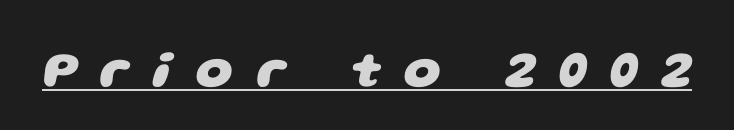
The image shows 53 px heavy, wide sans-serif type; set unusually wide letter spacing (+0.43 em), underlined; low stroke contrast and a large x-height.
